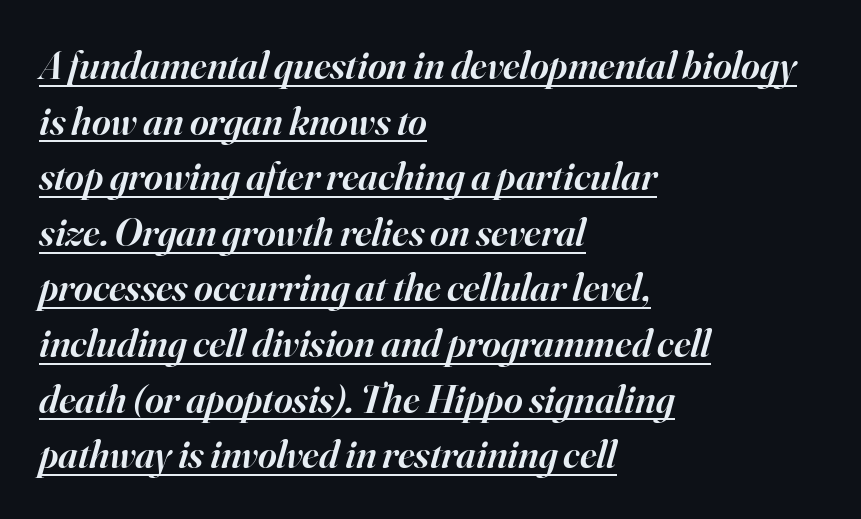
{"serif": "yes", "italic": "yes", "lean": "right", "slant_degrees": 16, "bold": "semi", "weight": "semibold", "width": "normal", "stroke_contrast": "high", "x_height": "small", "monospaced": "no", "underline": "yes", "align": "left", "line_spacing": "normal", "line_spacing_ratio": 1.39, "letter_spacing": "normal", "letter_spacing_em": 0.0, "glyph_px": 40}
